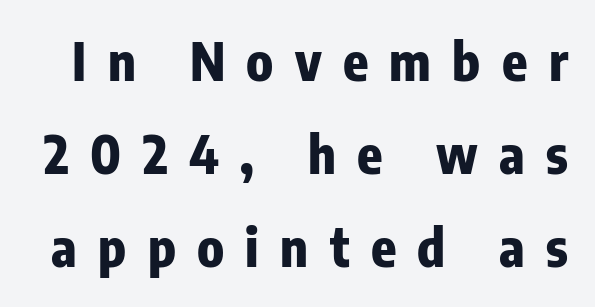
Here the glyphs are tracked loosely, breaking word shapes into spaced letters. Posture: vertical. Descender tails drop into unmarked territory. In terms of weight, the rendering is a true, heavy bold.
